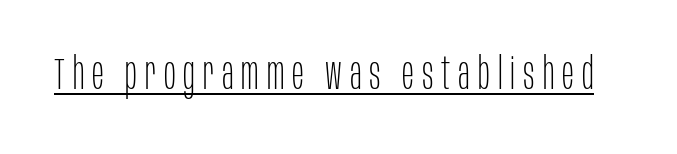
The image shows 44 px thin, condensed sans-serif type, upright; set underlined; low stroke contrast and a large x-height.
